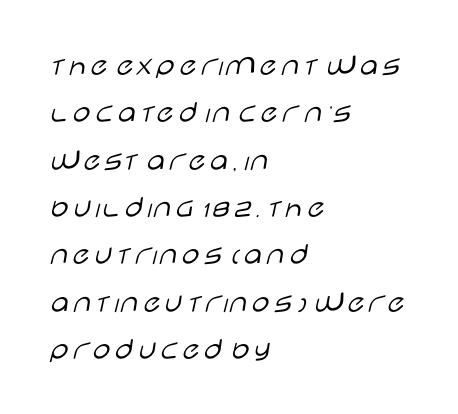
Letters have the restrained weight of plain body copy at most. Unmarked baselines from the first word to the last. Leftover space on each line is placed entirely after the last word.
